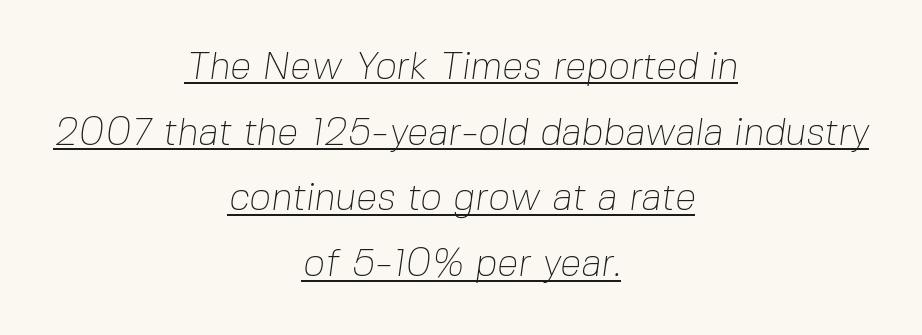
{"serif": "no", "bold": "no", "weight": "thin", "width": "normal", "stroke_contrast": "low", "x_height": "medium", "monospaced": "no", "underline": "yes", "align": "center", "line_spacing_ratio": 1.73, "letter_spacing": "normal", "letter_spacing_em": 0.0, "glyph_px": 38}
